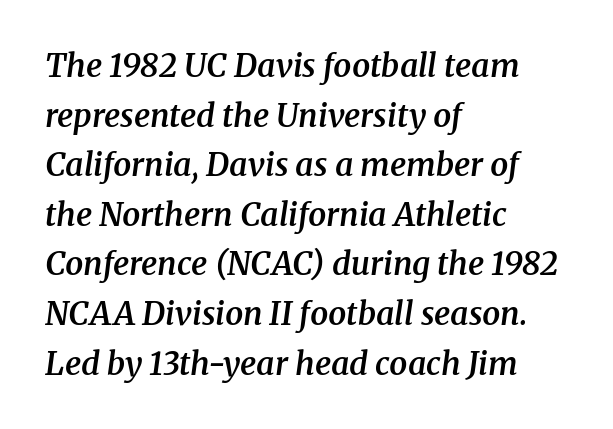
The image shows 32 px semibold serif type, italic (leaning right); set left-aligned, normal line spacing (1.55x), normal letter spacing, not underlined; medium stroke contrast and a medium x-height.
